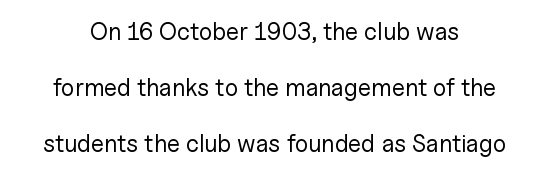
{"italic": "no", "bold": "no", "underline": "no", "line_spacing": "loose", "line_spacing_ratio": 2.34, "letter_spacing": "normal", "letter_spacing_em": 0.0, "glyph_px": 24}
